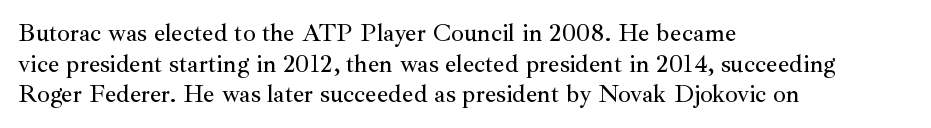
Q: Is the text italic (slanted)? A: No, it is upright.
Q: Is the text underlined? A: No.
Q: How is the paragraph aligned? A: Left-aligned.
Q: Is the spacing between letters normal or unusually wide? A: Normal.
